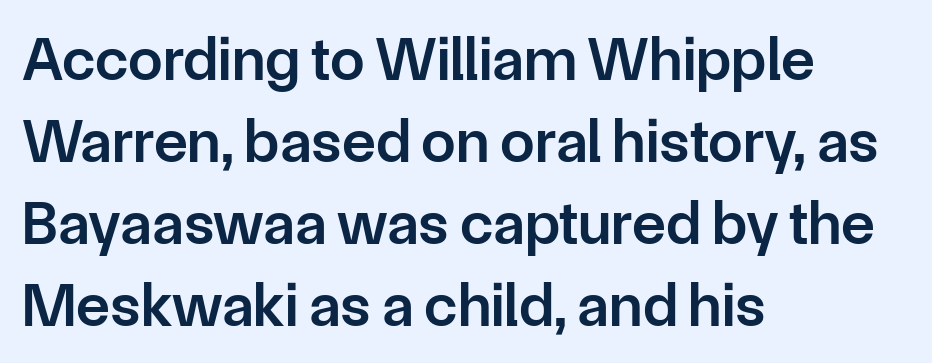
The image shows 62 px semibold sans-serif type, upright; set left-aligned, normal line spacing (1.32x), normal letter spacing, not underlined; low stroke contrast and a medium x-height.
